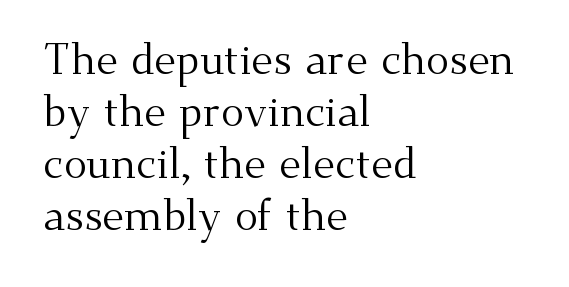
The image shows 43 px regular-weight serif type, upright; set left-aligned, line spacing 1.21x, normal letter spacing, not underlined; medium stroke contrast and a small x-height.
